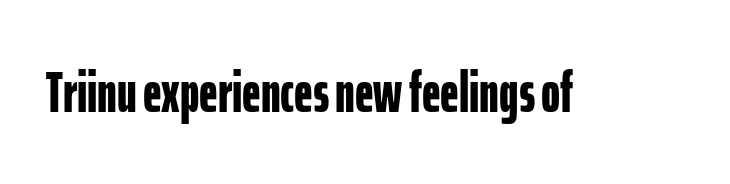
Plain, unruled lines of type. On the weight axis this lands at bold, roughly 700. Tracking value appears to be zero — textbook default spacing. Rendered with straight, roman letterforms. These lines are composed in type without serifs.
